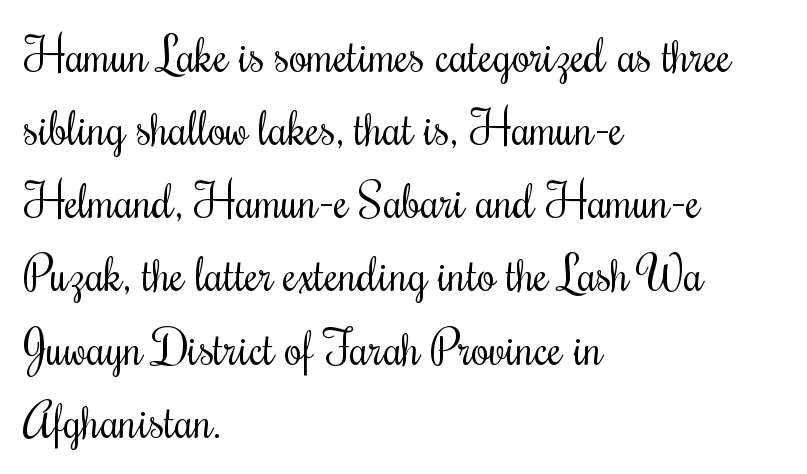
Q: Is the text bold? A: No.
Q: Is the text italic (slanted)? A: Yes.
Q: Is the text underlined? A: No.
Q: How is the paragraph aligned? A: Left-aligned.
Q: Is the spacing between letters normal or unusually wide? A: Normal.
Q: Is the spacing between lines tight, normal or loose? A: Normal.
Q: Width (condensed, normal, or wide)? A: Condensed.
Q: Stroke contrast? A: Medium.
Q: x-height? A: Small.
Q: Monospaced? A: No.
